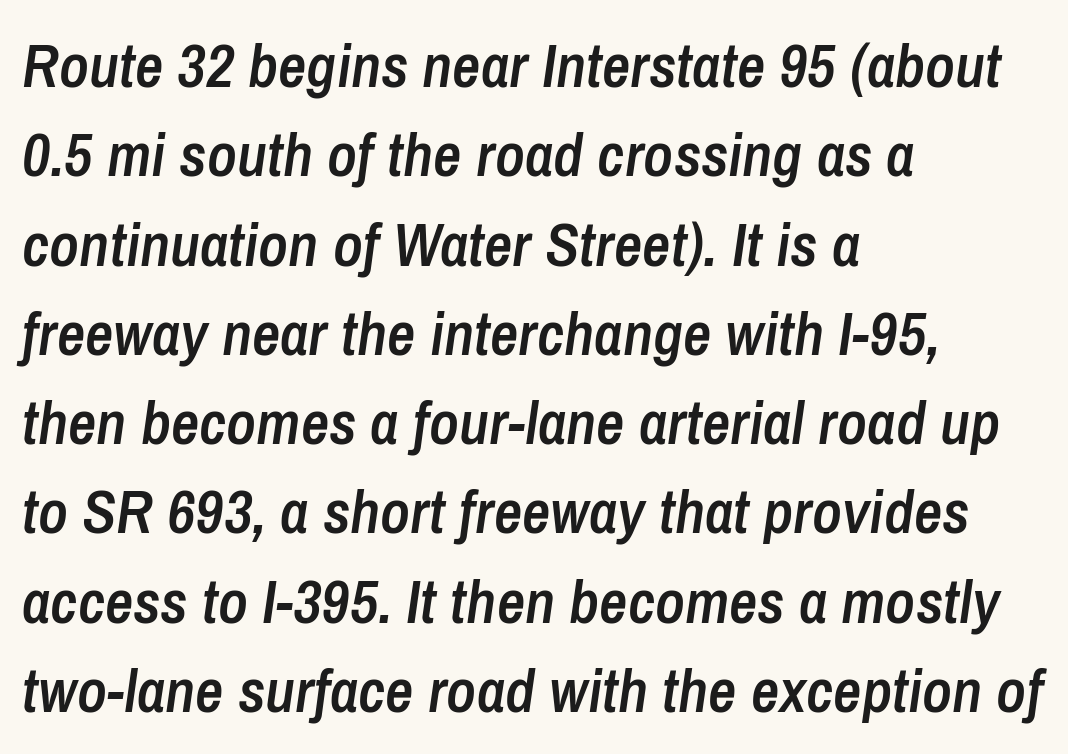
Inter-character spacing is left at the font's built-in metrics. The specimen omits any rule beneath the text block's lines. Horizontally, the lines are justified to the leading edge only. The rendering uses a moderate line-height, typical for paragraphs. This sample has the flowing, uneven cadence of proportional lettering.
